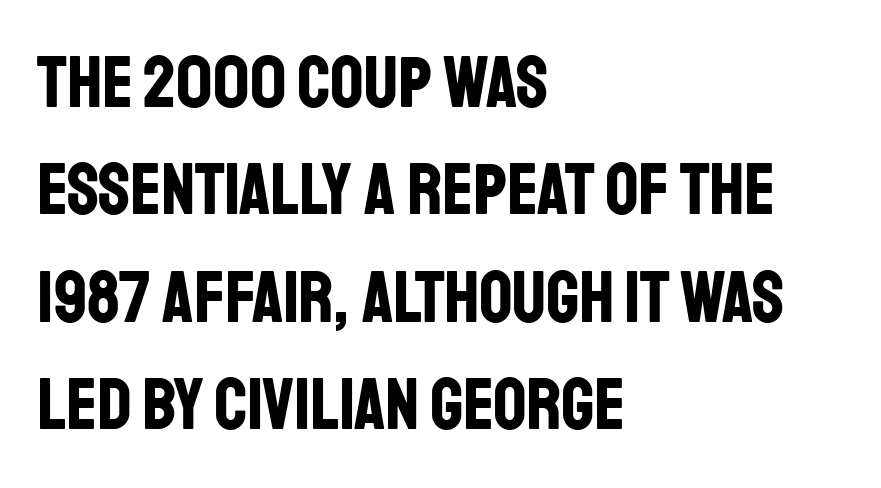
The image shows 73 px bold, condensed sans-serif type, upright; set left-aligned, normal line spacing (1.47x), normal letter spacing, not underlined; low stroke contrast and a large x-height.
